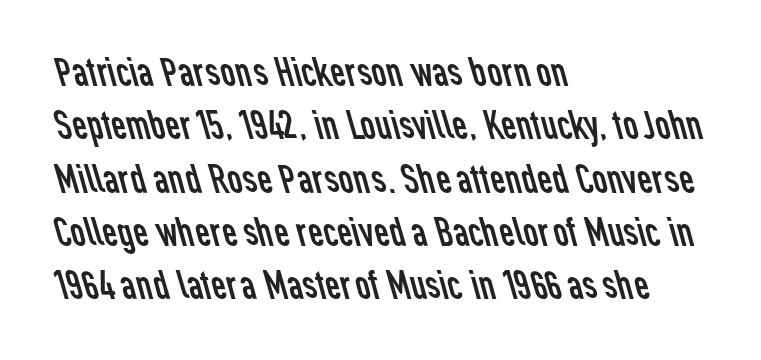
{"serif": "no", "bold": "no", "weight": "regular", "width": "normal", "stroke_contrast": "low", "x_height": "medium", "monospaced": "no", "underline": "no", "align": "left", "line_spacing": "normal", "line_spacing_ratio": 1.3, "letter_spacing": "normal", "letter_spacing_em": 0.0, "glyph_px": 41}
